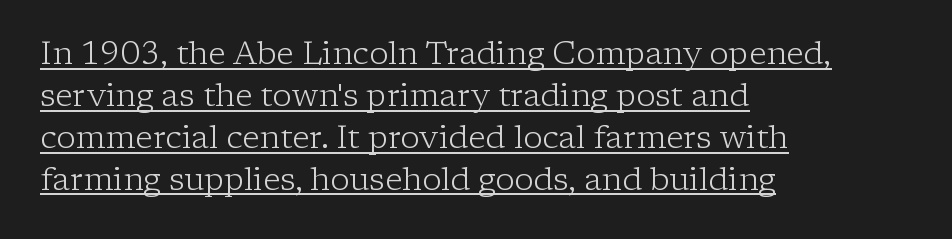
Regarding leading, the lines here are spaced in the standard way. You can see a thin bar hugging the bottom of the glyphs. Line beginnings align vertically; line endings do not. Here the glyphs are tracked normally, forming tight word shapes. These lines were composed using upright roman letters. Observe the serifs anchoring each vertical stroke in this sample.
